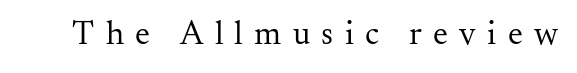
The image shows 34 px regular-weight serif type, upright; set unusually wide letter spacing (+0.33 em), not underlined; medium stroke contrast and a small x-height.
